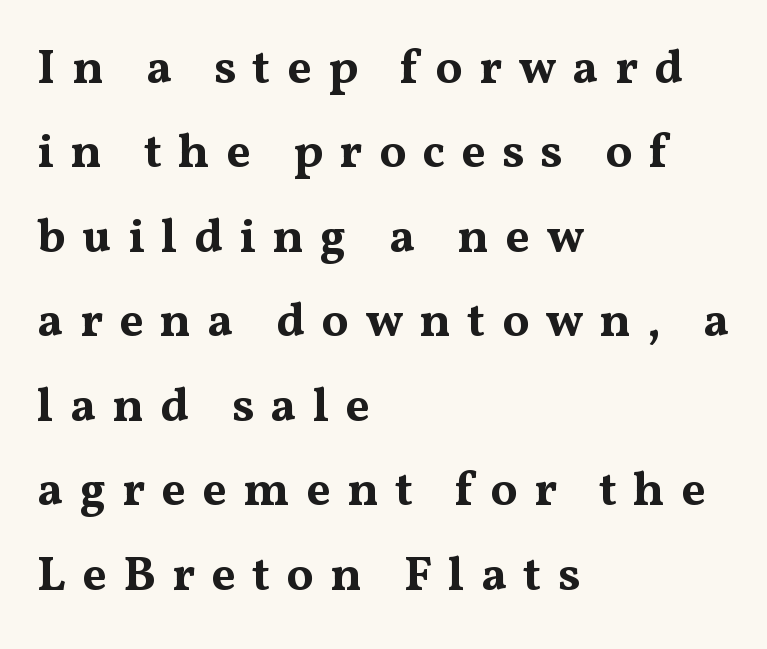
These lines stack with their left ends in a neat column. These lines are rendered in a variable-pitch font. The designer went with a serif here, giving each stem small feet. Quick note: not italic, upright.
